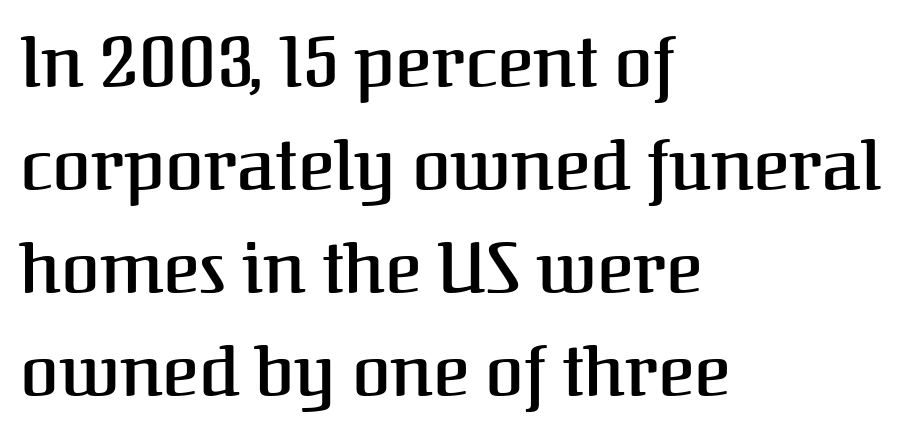
The passage shown is typed in a proportional face where columns would drift. Glance below the letters and you will spot only blank space. Characters remain perfectly vertical along every line. There is no visible air inserted between adjacent glyphs.
